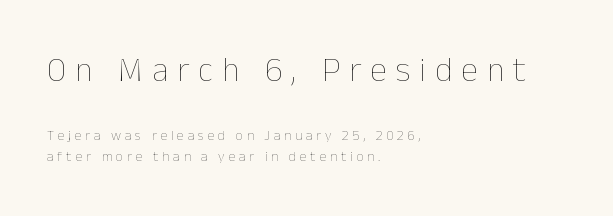
{"italic": "no", "bold": "no", "weight": "thin", "width": "normal", "stroke_contrast": "low", "x_height": "medium", "monospaced": "no", "underline": "no", "align": "left", "line_spacing": "normal", "line_spacing_ratio": 1.51, "letter_spacing": "wide", "letter_spacing_em": 0.27, "larger_block": "first", "size_ratio": 2.43, "glyph_px": 34}
